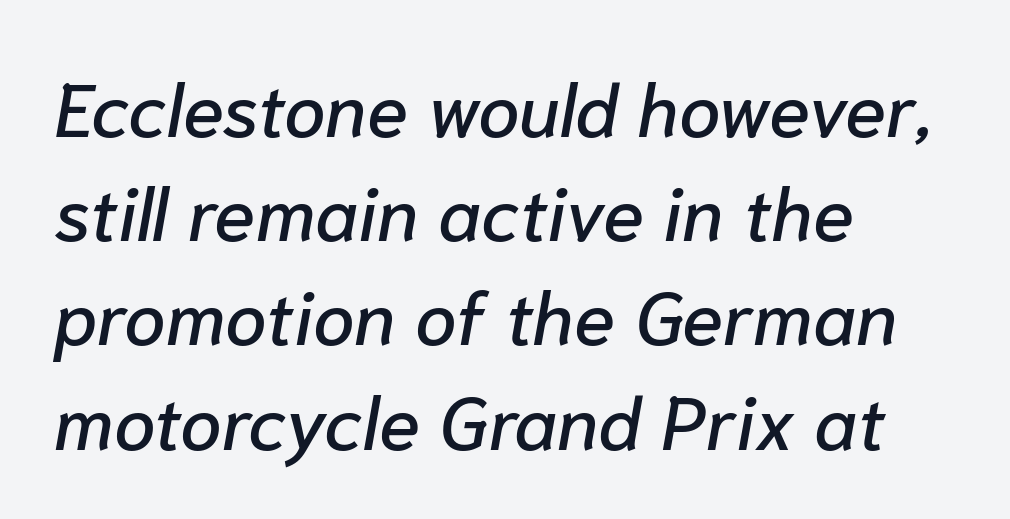
{"italic": "yes", "lean": "right", "slant_degrees": 10, "width": "normal", "stroke_contrast": "low", "x_height": "medium", "monospaced": "no", "underline": "no", "align": "left", "line_spacing": "normal", "line_spacing_ratio": 1.39, "letter_spacing": "normal", "letter_spacing_em": 0.0, "glyph_px": 75}
